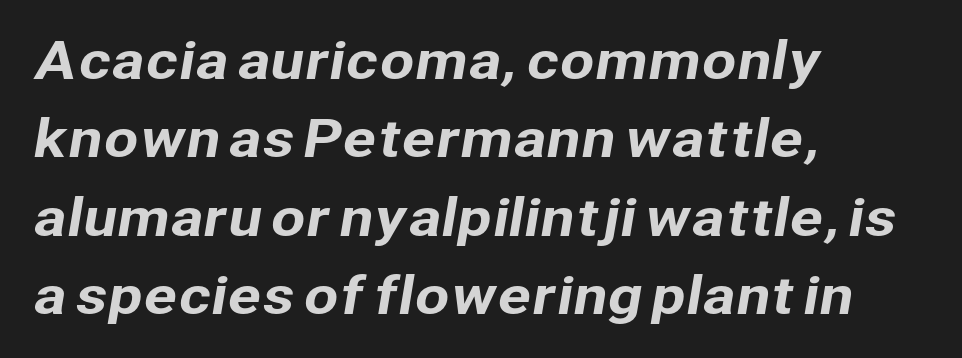
{"serif": "no", "width": "normal", "stroke_contrast": "low", "x_height": "medium", "monospaced": "no", "underline": "no", "align": "left", "line_spacing": "normal", "line_spacing_ratio": 1.57, "letter_spacing": "normal", "letter_spacing_em": 0.0, "glyph_px": 50}
